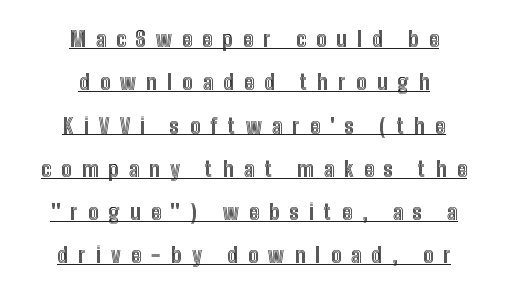
{"italic": "no", "underline": "yes", "align": "center", "line_spacing": "loose", "line_spacing_ratio": 2.06, "letter_spacing": "wide", "letter_spacing_em": 0.49, "glyph_px": 21}
